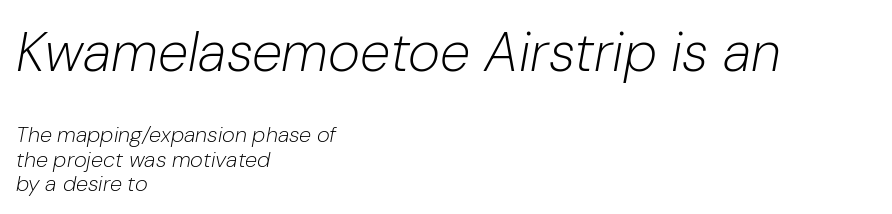
{"italic": "yes", "lean": "right", "slant_degrees": 10, "bold": "no", "weight": "light", "width": "normal", "stroke_contrast": "low", "x_height": "medium", "monospaced": "no", "underline": "no", "align": "left", "line_spacing": "tight", "line_spacing_ratio": 1.1, "letter_spacing": "normal", "letter_spacing_em": 0.0, "larger_block": "first", "size_ratio": 2.5, "glyph_px": 55}
